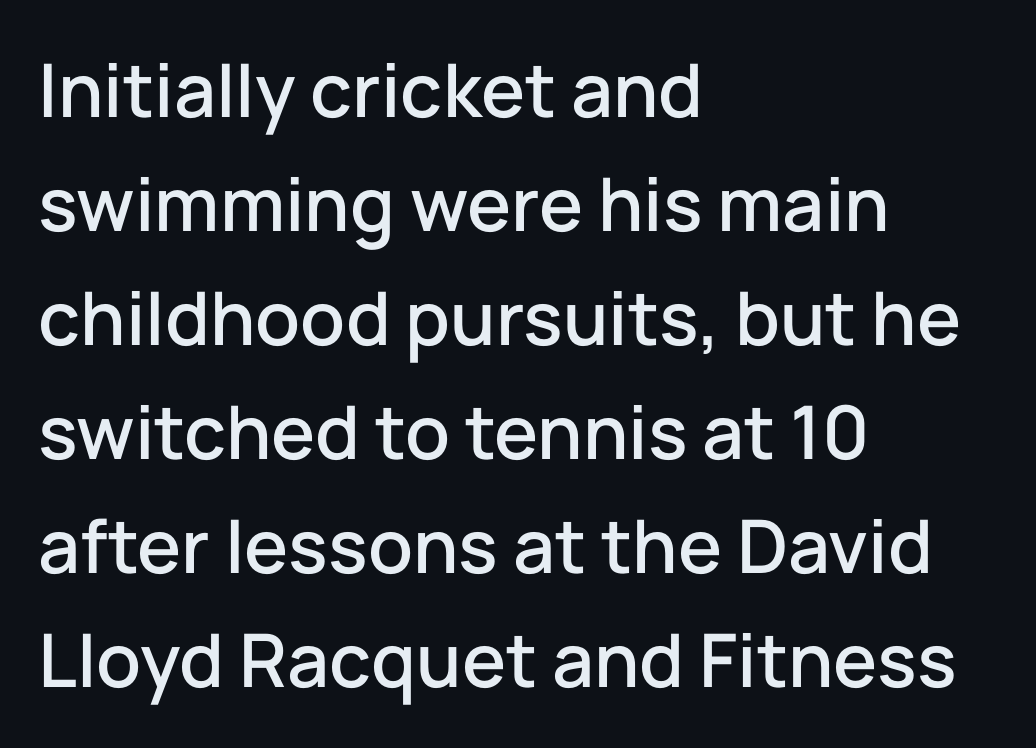
Here the designer chose a conventional face with non-uniform glyph widths. These lines keep a tight, regular rhythm from letter to letter. Rows of type keep a routine distance in the vertical direction. This is roman type, the default non-slanted kind. Note: no serifs on the glyphs. No word sits above an underline.
